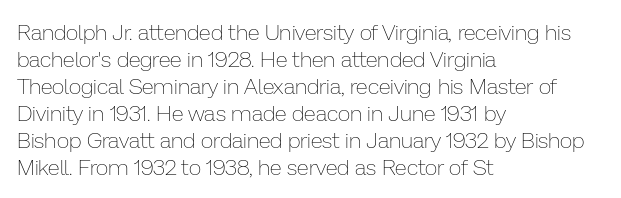
Beneath every word, the page is bare. The lettering holds an erect, upright posture throughout. Caption: face not bold, strokes unweighted. The gaps between neighbouring characters are ordinary and unremarkable.
